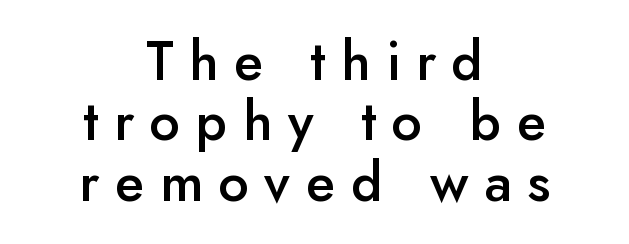
The image shows 54 px semibold sans-serif type, upright; set centered, tight line spacing (1.12x), unusually wide letter spacing (+0.29 em), not underlined; low stroke contrast and a small x-height.
